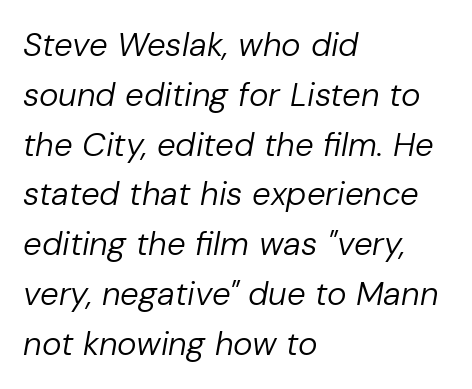
{"italic": "yes", "lean": "right", "slant_degrees": 10, "bold": "no", "weight": "regular", "width": "normal", "stroke_contrast": "low", "x_height": "medium", "monospaced": "no", "underline": "no", "align": "left", "line_spacing": "normal", "line_spacing_ratio": 1.51, "letter_spacing": "normal", "letter_spacing_em": 0.0, "glyph_px": 33}
